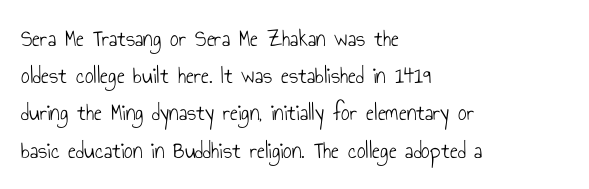
{"italic": "no", "bold": "no", "underline": "no", "align": "left", "line_spacing": "normal", "line_spacing_ratio": 1.55, "letter_spacing": "normal", "letter_spacing_em": 0.0, "glyph_px": 24}
